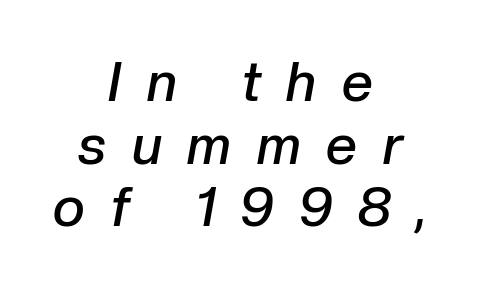
Tracking here is generous; glyphs stand well apart from one another. I'd describe the lettering as semibold — firm but not a full bold. A typesetter would call this leading minimal, almost set solid. The lettering tilts uniformly, giving the passage an italic look.
